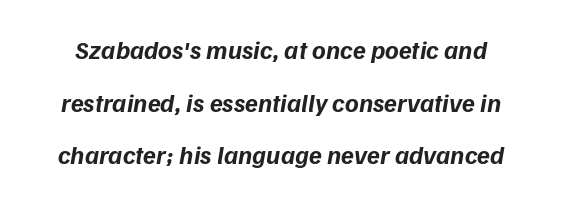
Q: Is the text bold? A: Yes.
Q: Is the text underlined? A: No.
Q: Is the spacing between letters normal or unusually wide? A: Normal.
Q: Is the spacing between lines tight, normal or loose? A: Loose.
